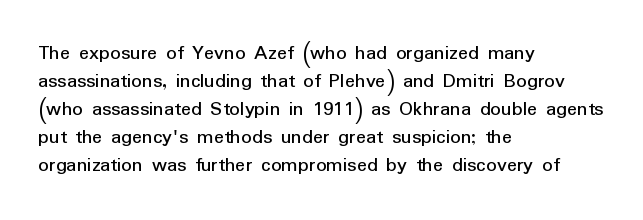
{"italic": "no", "bold": "no", "underline": "no", "align": "left", "line_spacing": "normal", "line_spacing_ratio": 1.33, "letter_spacing": "normal", "letter_spacing_em": 0.0, "glyph_px": 21}
